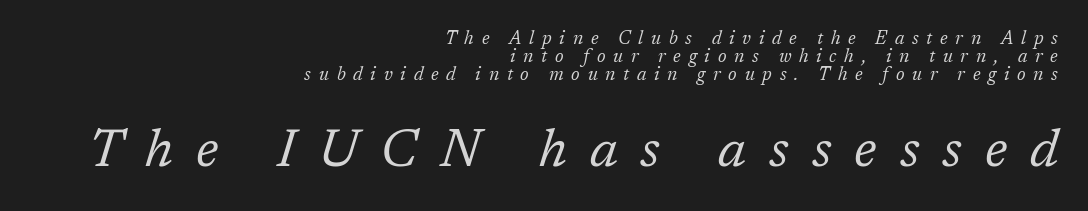
{"serif": "yes", "italic": "yes", "lean": "right", "slant_degrees": 17, "bold": "no", "weight": "regular", "width": "normal", "stroke_contrast": "low", "x_height": "medium", "monospaced": "no", "underline": "no", "align": "right", "line_spacing": "tight", "line_spacing_ratio": 1.01, "letter_spacing": "wide", "letter_spacing_em": 0.43, "larger_block": "second", "size_ratio": 2.94, "glyph_px": 53}
